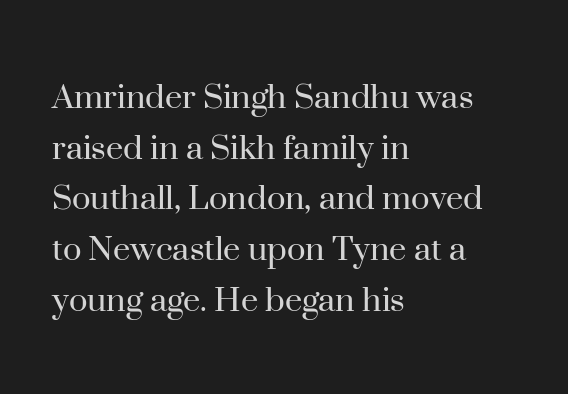
Q: Is the text bold? A: No.
Q: Is the text italic (slanted)? A: No, it is upright.
Q: Is the typeface a serif or a sans-serif typeface? A: Serif.
Q: Is the text underlined? A: No.
Q: How is the paragraph aligned? A: Left-aligned.
Q: Is the spacing between letters normal or unusually wide? A: Normal.
Q: Is the spacing between lines tight, normal or loose? A: Normal.
Q: Width (condensed, normal, or wide)? A: Normal.
Q: Stroke contrast? A: High.
Q: x-height? A: Small.
Q: Monospaced? A: No.
